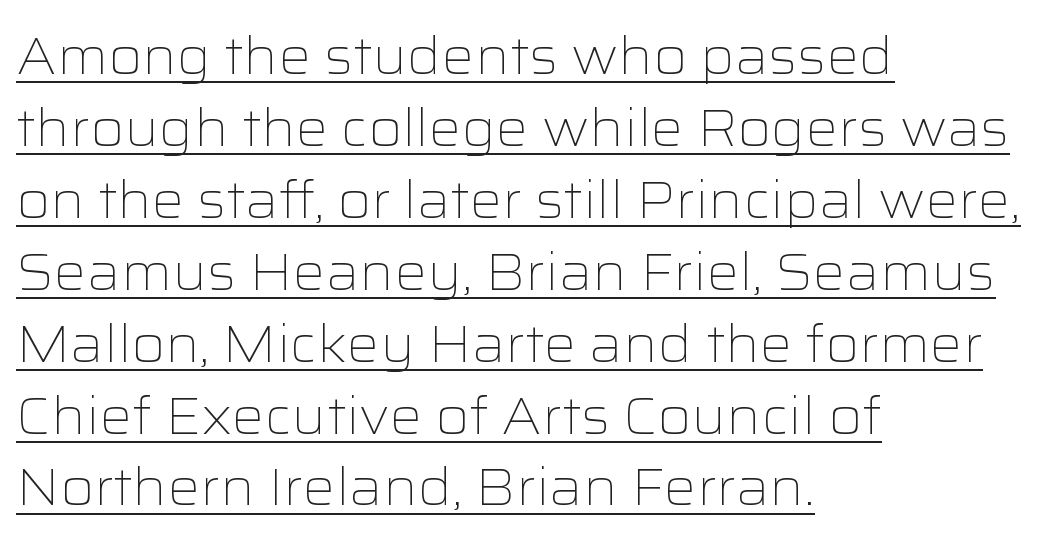
{"serif": "no", "italic": "no", "bold": "no", "weight": "light", "width": "wide", "stroke_contrast": "low", "x_height": "medium", "monospaced": "no", "underline": "yes", "align": "left", "line_spacing": "normal", "line_spacing_ratio": 1.41, "letter_spacing": "normal", "letter_spacing_em": 0.0, "glyph_px": 51}
